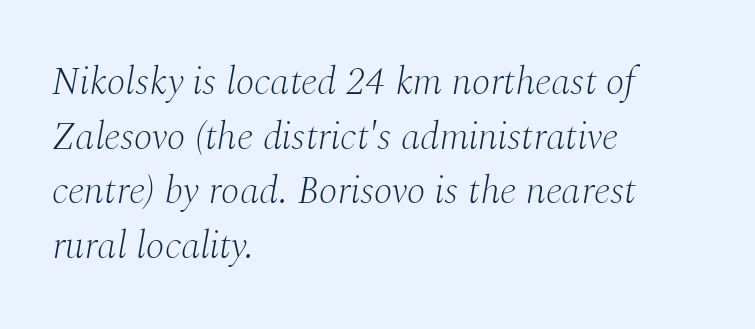
Q: Is the text bold? A: No.
Q: Is the text italic (slanted)? A: Yes, it leans right by about 10 degrees.
Q: Is the typeface a serif or a sans-serif typeface? A: Serif.
Q: Is the text underlined? A: No.
Q: How is the paragraph aligned? A: Left-aligned.
Q: Is the spacing between letters normal or unusually wide? A: Normal.
Q: Is the spacing between lines tight, normal or loose? A: Normal.
Q: Width (condensed, normal, or wide)? A: Normal.
Q: Stroke contrast? A: Medium.
Q: x-height? A: Medium.
Q: Monospaced? A: No.
